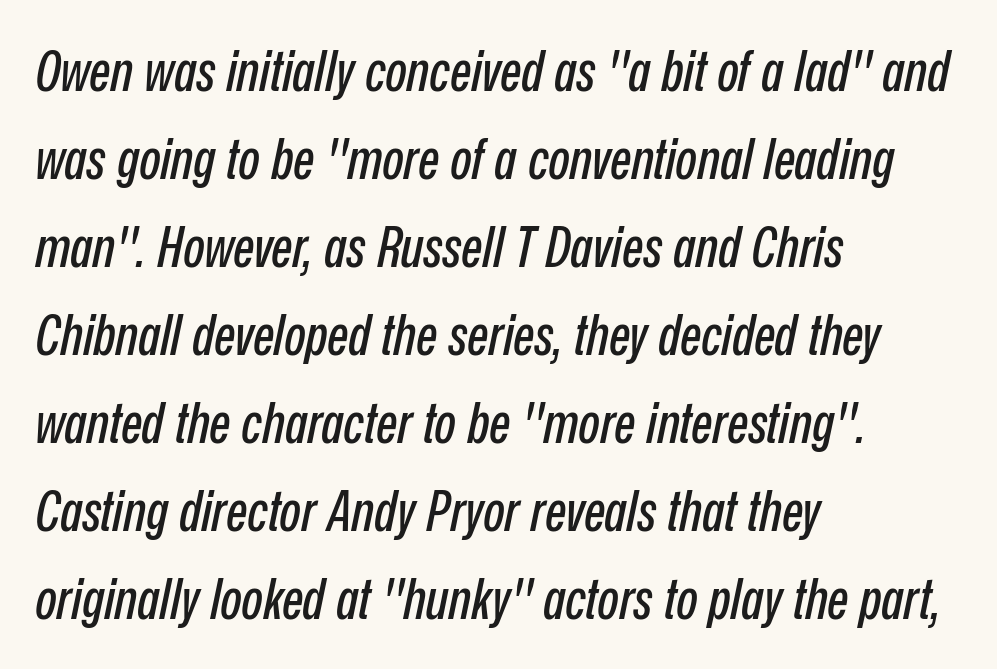
The image shows 56 px condensed type, italic (leaning right); set left-aligned, normal line spacing (1.57x), normal letter spacing, not underlined; low stroke contrast and a medium x-height.
